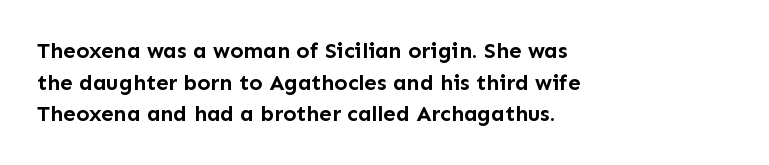
Beneath every word, the page is bare. Successive baselines arrive at the customary interval. It's the straight-up-and-down kind of type. Which margin do the lines hug? The left one — the right edge is uneven. Thick stems and heavy bowls — unmistakably bold.
